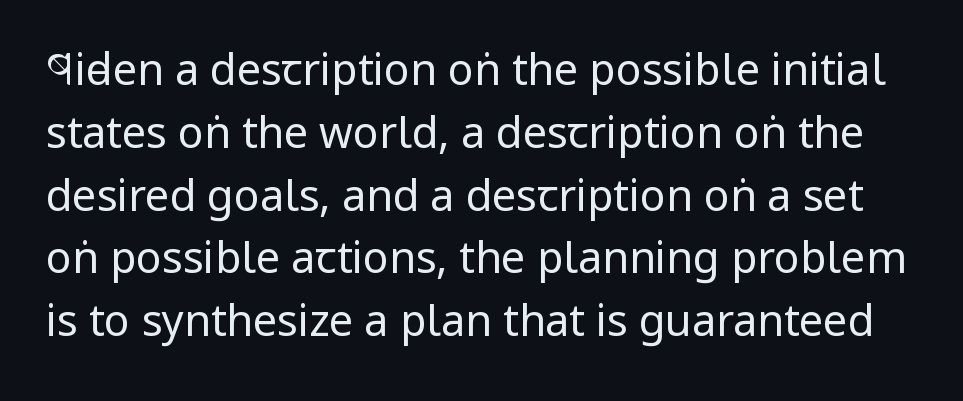
The image shows 43 px regular-weight, condensed sans-serif type, upright; set normal line spacing (1.46x), normal letter spacing, not underlined; low stroke contrast and a large x-height.
